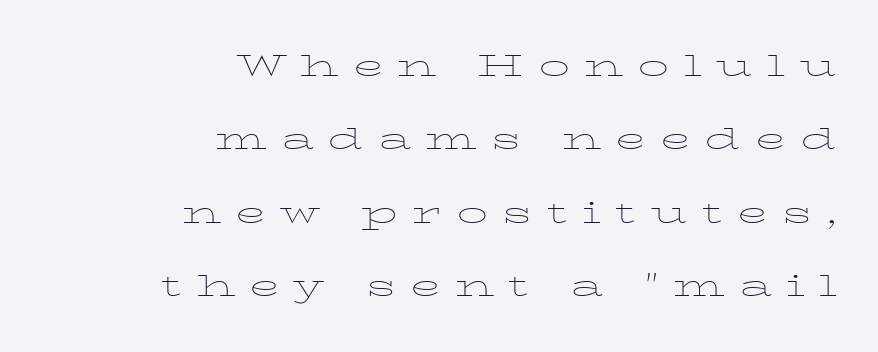
{"serif": "yes", "italic": "no", "bold": "no", "weight": "thin", "width": "wide", "stroke_contrast": "low", "x_height": "medium", "monospaced": "no", "underline": "no", "align": "right", "line_spacing": "loose", "line_spacing_ratio": 2.37, "letter_spacing": "wide", "letter_spacing_em": 0.45, "glyph_px": 31}
